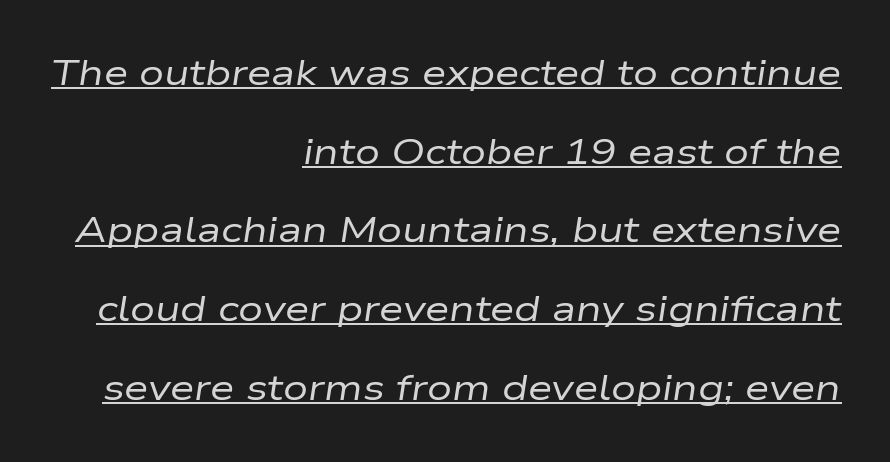
{"italic": "yes", "lean": "right", "slant_degrees": 9, "bold": "no", "weight": "regular", "width": "wide", "stroke_contrast": "low", "x_height": "medium", "monospaced": "no", "underline": "yes", "align": "right", "line_spacing": "loose", "line_spacing_ratio": 2.25, "letter_spacing": "normal", "letter_spacing_em": 0.0, "glyph_px": 35}
